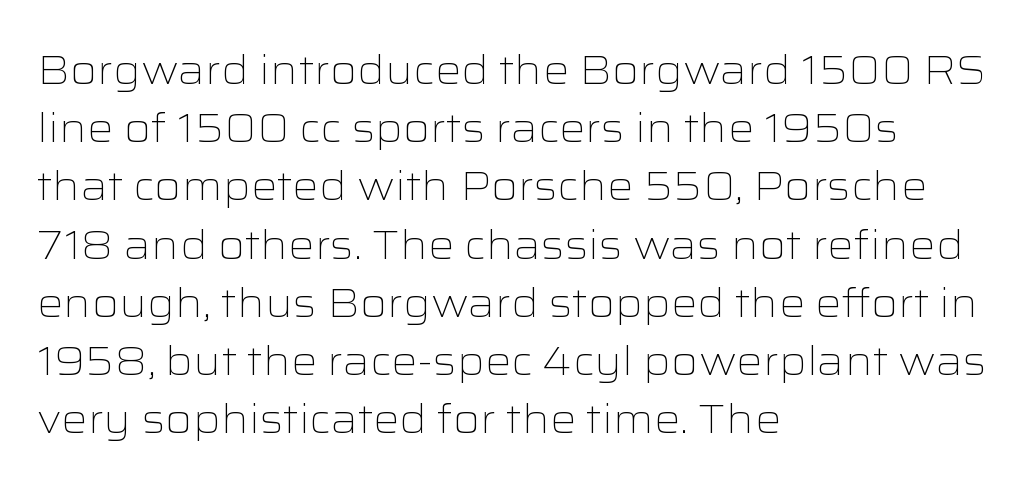
{"serif": "no", "italic": "no", "bold": "no", "weight": "light", "width": "wide", "stroke_contrast": "low", "x_height": "medium", "monospaced": "no", "underline": "no", "align": "left", "line_spacing": "normal", "line_spacing_ratio": 1.42, "letter_spacing": "normal", "letter_spacing_em": 0.0, "glyph_px": 41}
